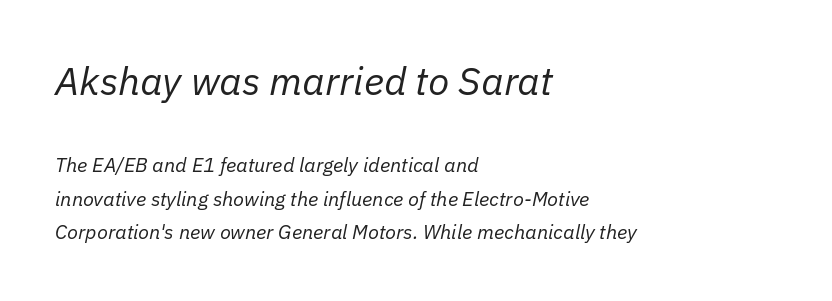
The image shows 39 px regular-weight type, italic (leaning right); set left-aligned, normal line spacing (1.67x), normal letter spacing, not underlined; the first (top) block is 1.95x larger; low stroke contrast and a medium x-height.
